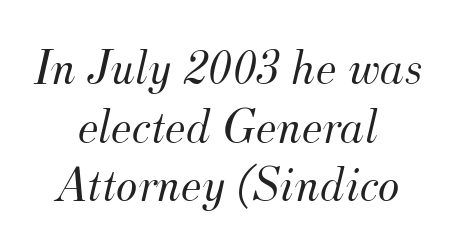
Regarding leading, the lines here are crowded together. The characters are drawn with everyday or finer stroke widths. The face used here is seriffed, in the tradition of book romans. Looks like regular typesetting: each glyph gets only the width it needs.
